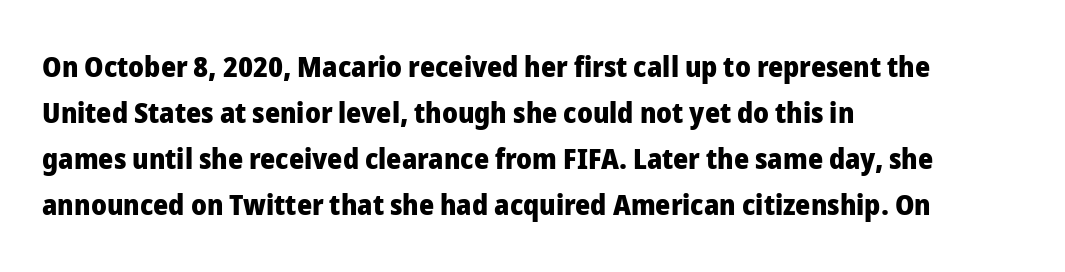
{"serif": "no", "italic": "no", "bold": "yes", "weight": "heavy", "width": "normal", "stroke_contrast": "low", "x_height": "medium", "monospaced": "no", "underline": "no", "align": "left", "line_spacing": "normal", "line_spacing_ratio": 1.59, "letter_spacing": "normal", "letter_spacing_em": 0.0, "glyph_px": 29}
